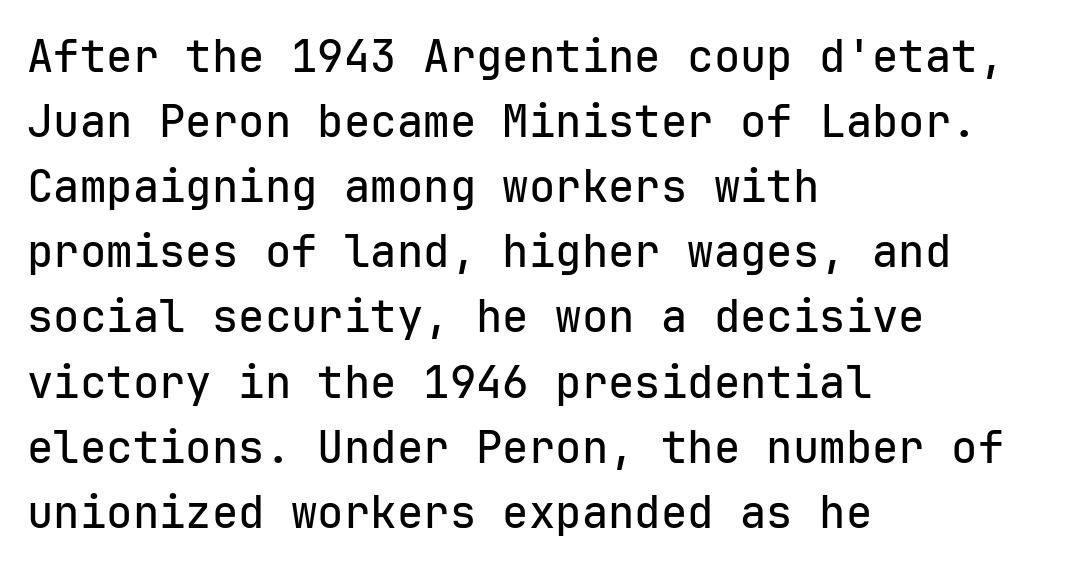
Letter spacing: default. The space between consecutive lines is moderate. The foot of each line stays bare and open. These lines are set flush left with a ragged right edge. Spacing verdict: monospaced, one width for all characters.
